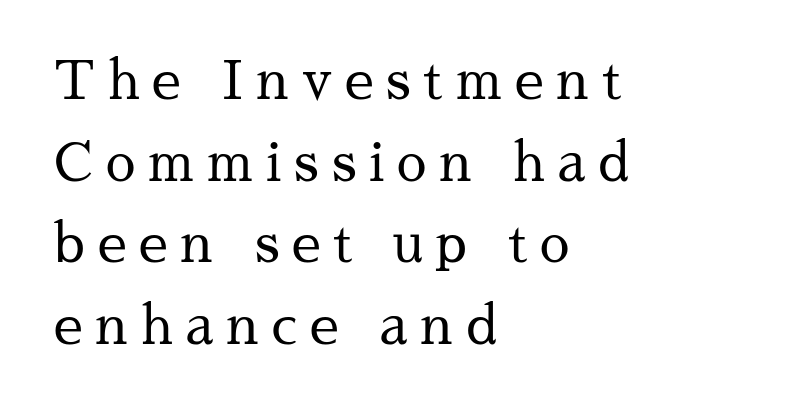
{"serif": "yes", "italic": "no", "bold": "no", "weight": "regular", "width": "normal", "stroke_contrast": "medium", "x_height": "medium", "monospaced": "no", "underline": "no", "align": "left", "line_spacing": "normal", "line_spacing_ratio": 1.54, "letter_spacing": "wide", "letter_spacing_em": 0.24, "glyph_px": 53}
